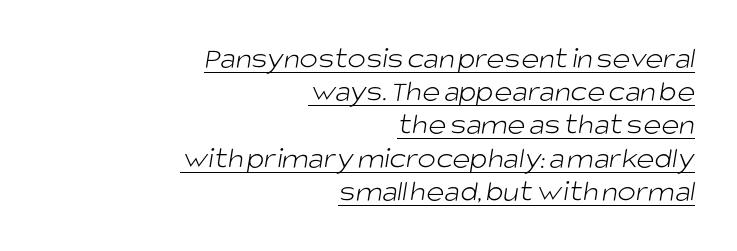
{"serif": "no", "bold": "no", "weight": "light", "width": "normal", "stroke_contrast": "low", "x_height": "large", "monospaced": "no", "underline": "yes", "align": "right", "line_spacing": "tight", "line_spacing_ratio": 1.07, "letter_spacing": "normal", "letter_spacing_em": 0.0, "glyph_px": 31}
